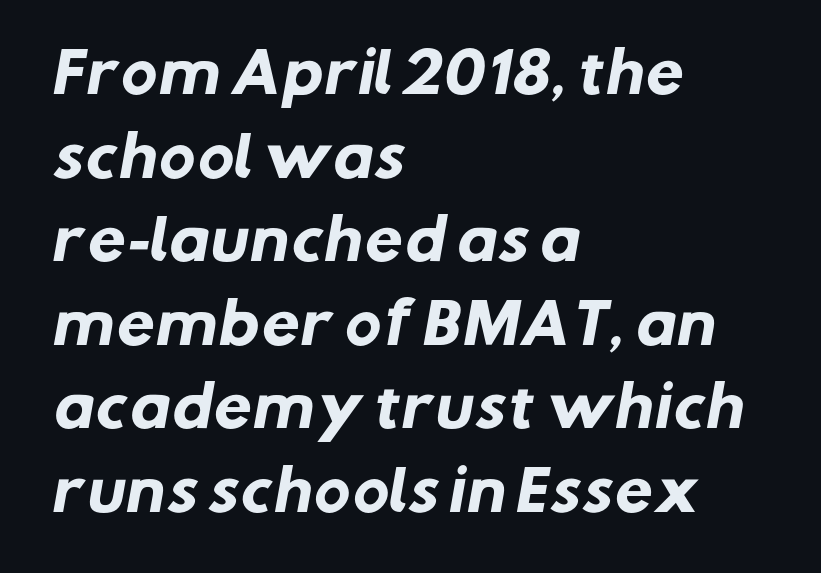
{"serif": "no", "bold": "yes", "weight": "heavy", "width": "normal", "stroke_contrast": "low", "x_height": "medium", "monospaced": "no", "underline": "no", "align": "left", "line_spacing": "normal", "line_spacing_ratio": 1.52, "letter_spacing": "normal", "letter_spacing_em": 0.0, "glyph_px": 55}
